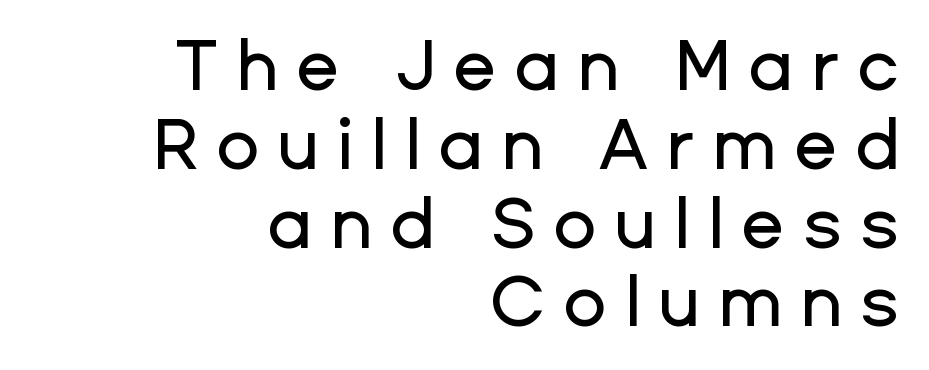
Q: Is the text italic (slanted)? A: No, it is upright.
Q: Is the typeface a serif or a sans-serif typeface? A: Sans-serif.
Q: Is the text underlined? A: No.
Q: How is the paragraph aligned? A: Right-aligned.
Q: Is the spacing between letters normal or unusually wide? A: Unusually wide.
Q: Is the spacing between lines tight, normal or loose? A: Tight.
Q: Width (condensed, normal, or wide)? A: Normal.
Q: Stroke contrast? A: Low.
Q: x-height? A: Medium.
Q: Monospaced? A: No.
